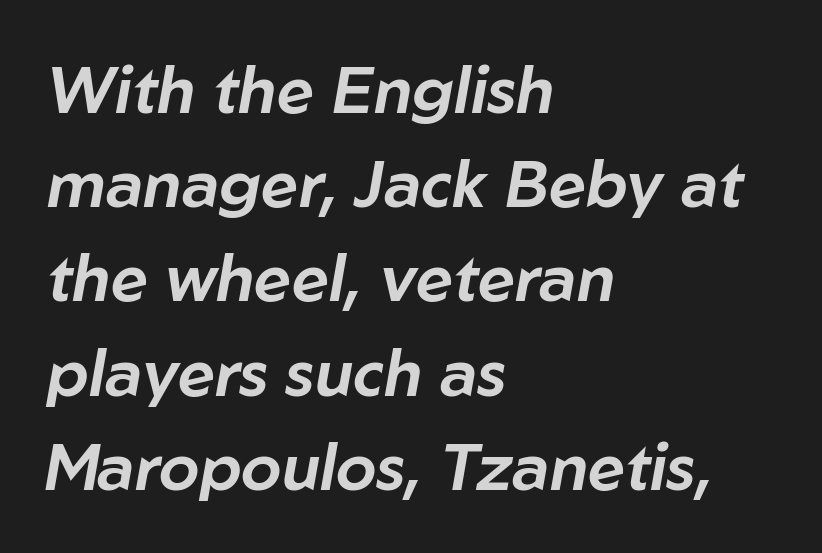
Tracking value appears to be zero — textbook default spacing. Clear beneath every line of the passage. An italicized treatment has been applied to the whole sample. Proportional: the letters do not fall into vertical columns. Teacher's note: observe the even left margin — that is flush-left alignment. Notice how descenders clear the ascenders below comfortably — that's standard leading.
